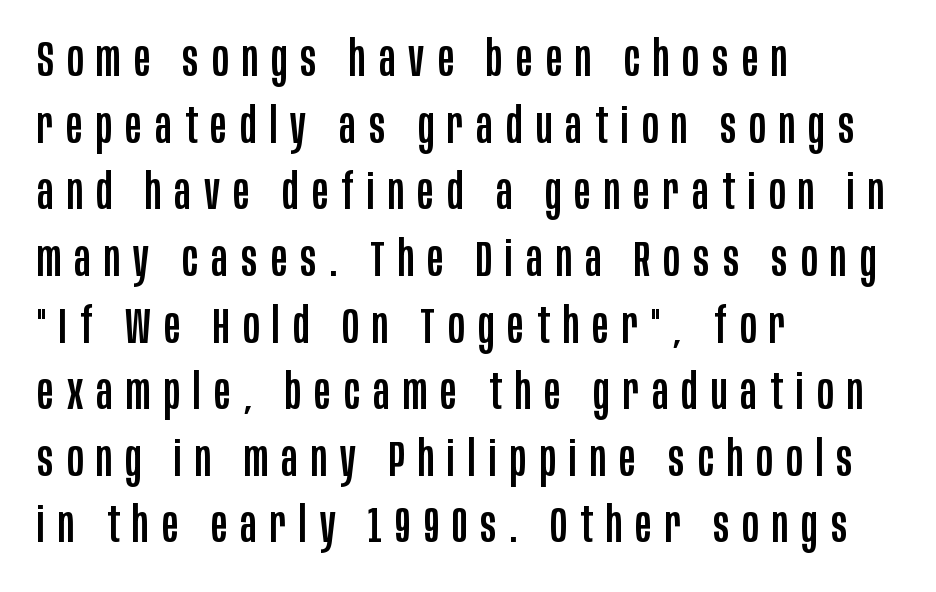
Q: Is the text italic (slanted)? A: No, it is upright.
Q: Is the typeface a serif or a sans-serif typeface? A: Sans-serif.
Q: Is the text underlined? A: No.
Q: How is the paragraph aligned? A: Left-aligned.
Q: Is the spacing between letters normal or unusually wide? A: Unusually wide.
Q: Is the spacing between lines tight, normal or loose? A: Normal.
Q: Width (condensed, normal, or wide)? A: Condensed.
Q: Stroke contrast? A: Low.
Q: x-height? A: Large.
Q: Monospaced? A: No.
